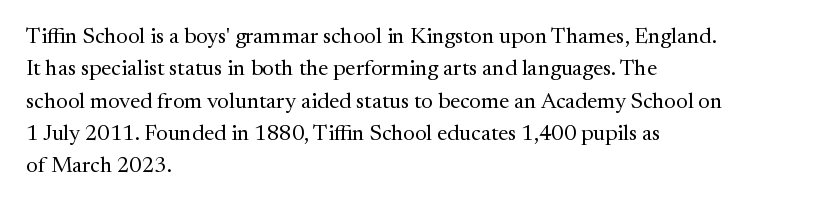
Does extra space separate the letters? No, they use regular spacing. Compared with a typical body face, this is equally light or lighter still. Casual observation: everything's shoved over to the left. This sample keeps an unexceptional amount of space between lines.
